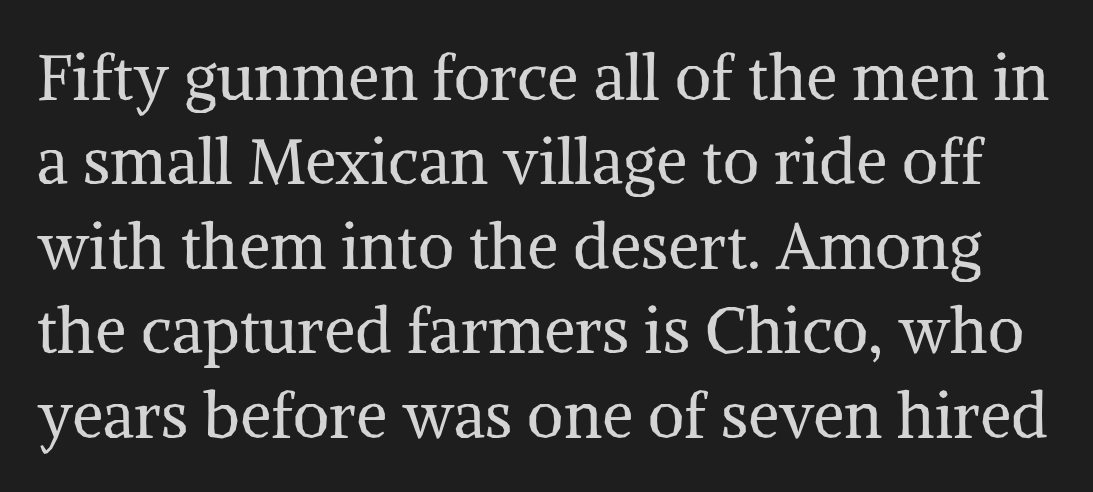
No italicization has been applied; the sample stays upright. Each letter keeps its own natural width here, so spacing adapts to shape. This rendering features lettering with no underline. Old-style or modern, the face here clearly has serifs.
